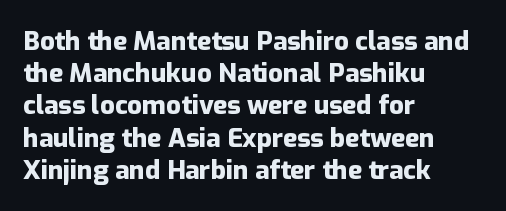
The image shows 26 px bold type, upright; set left-aligned, line spacing 1.24x, normal letter spacing, not underlined.
